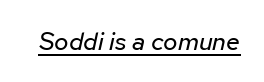
The image shows 25 px text type, italic (leaning right); set normal letter spacing, underlined.
